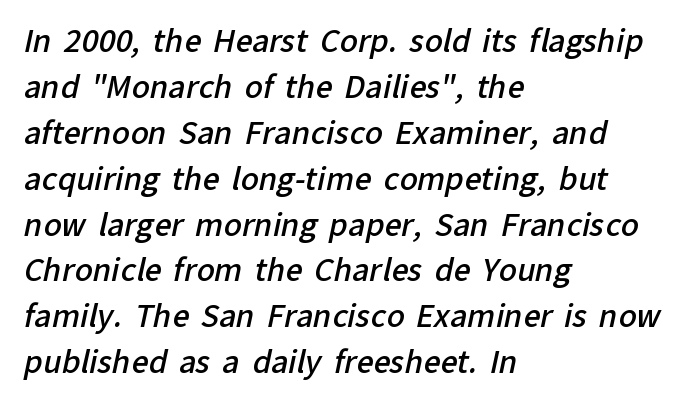
Evenly set lines give the paragraph a standard silhouette. As a designer I'd log this as weight 600, semibold. Regarding serifs, this sample does without them. Think of a printed novel: that variable character pitch is what you see here. This sample uses plain, unmodified letter spacing. The glyphs are unaccompanied by any horizontal stroke below them.
